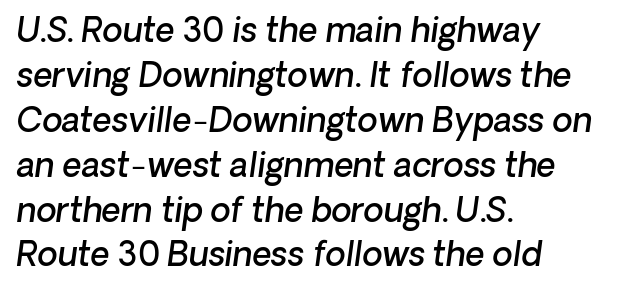
The passage shown is typeset with a sans-serif family. These lines stack with their left ends in a neat column. Nothing unusual about the tracking: characters are spaced as the font intends. Notice how descenders clear the ascenders below comfortably — that's standard leading. The specimen omits any rule beneath the text block's lines. The letters advance in unequal steps, a hallmark of proportional type.
